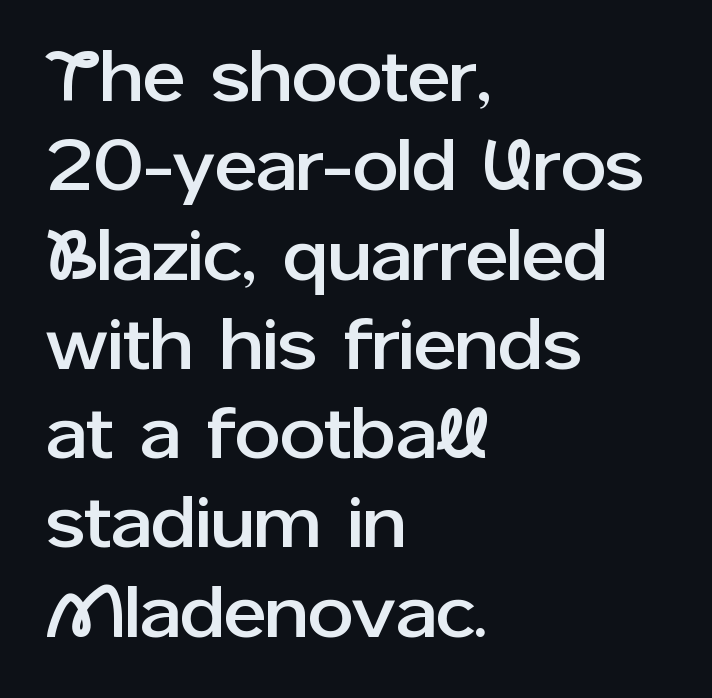
{"serif": "no", "italic": "no", "width": "normal", "stroke_contrast": "low", "x_height": "medium", "monospaced": "no", "underline": "no", "align": "left", "line_spacing_ratio": 1.24, "letter_spacing": "normal", "letter_spacing_em": 0.0, "glyph_px": 72}
